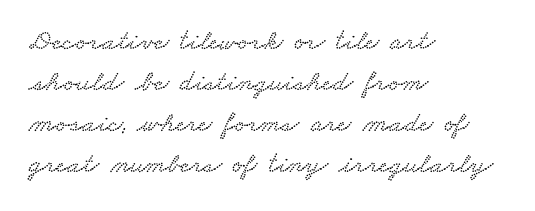
{"serif": "yes", "width": "wide", "stroke_contrast": "low", "x_height": "small", "monospaced": "no", "underline": "no", "align": "left", "line_spacing": "normal", "line_spacing_ratio": 1.41, "letter_spacing": "normal", "letter_spacing_em": 0.0, "glyph_px": 29}
